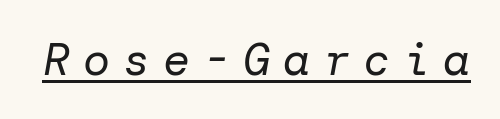
Q: Is the text bold? A: No.
Q: Is the text italic (slanted)? A: Yes, it leans right by about 10 degrees.
Q: Is the text underlined? A: Yes.
Q: Is the spacing between letters normal or unusually wide? A: Unusually wide.
Q: Width (condensed, normal, or wide)? A: Normal.
Q: Stroke contrast? A: Low.
Q: x-height? A: Medium.
